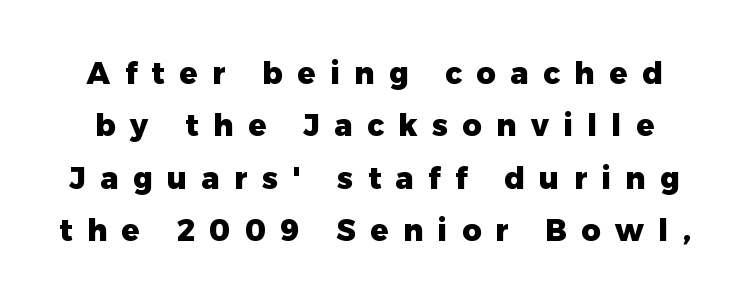
{"serif": "no", "italic": "no", "bold": "yes", "weight": "heavy", "width": "normal", "stroke_contrast": "low", "x_height": "medium", "monospaced": "no", "underline": "no", "line_spacing_ratio": 1.75, "letter_spacing": "wide", "letter_spacing_em": 0.48, "glyph_px": 30}
